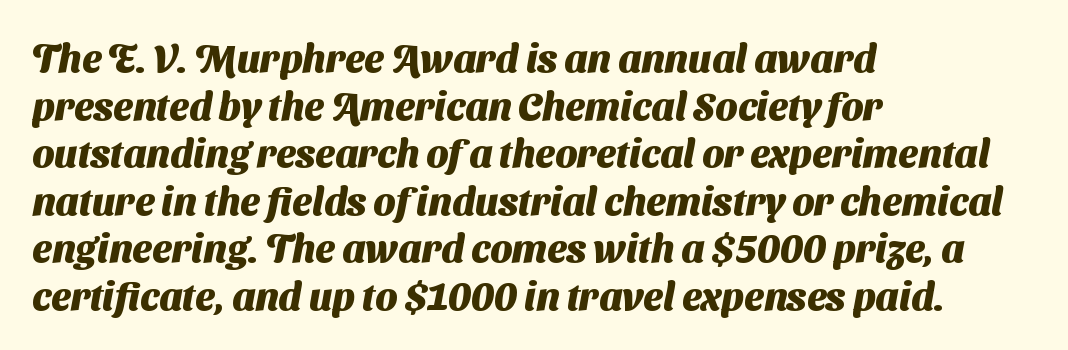
{"serif": "no", "bold": "yes", "weight": "heavy", "width": "normal", "stroke_contrast": "medium", "x_height": "medium", "monospaced": "no", "underline": "no", "align": "left", "line_spacing_ratio": 1.22, "letter_spacing": "normal", "letter_spacing_em": 0.0, "glyph_px": 39}
